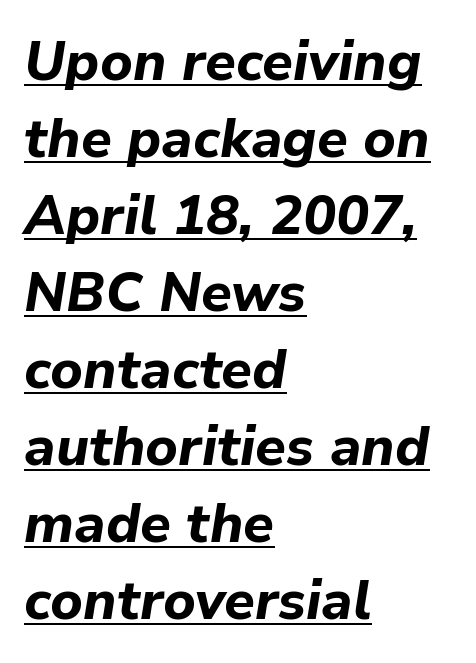
Q: Is the text bold? A: Yes.
Q: Is the text italic (slanted)? A: Yes, it leans right by about 9 degrees.
Q: Is the text underlined? A: Yes.
Q: How is the paragraph aligned? A: Left-aligned.
Q: Is the spacing between letters normal or unusually wide? A: Normal.
Q: Is the spacing between lines tight, normal or loose? A: Normal.
Q: Width (condensed, normal, or wide)? A: Normal.
Q: Stroke contrast? A: Low.
Q: x-height? A: Medium.
Q: Monospaced? A: No.
